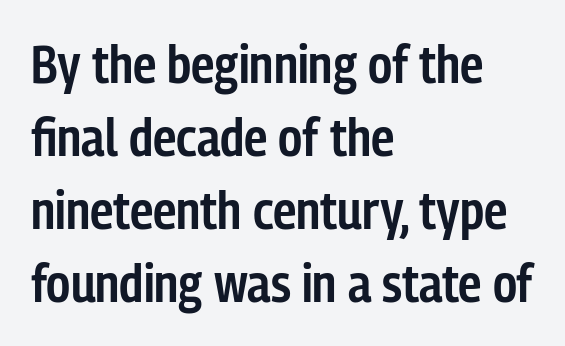
{"serif": "no", "italic": "no", "bold": "semi", "weight": "semibold", "width": "condensed", "stroke_contrast": "low", "x_height": "medium", "monospaced": "no", "underline": "no", "align": "left", "line_spacing": "normal", "line_spacing_ratio": 1.38, "letter_spacing": "normal", "letter_spacing_em": 0.0, "glyph_px": 53}
